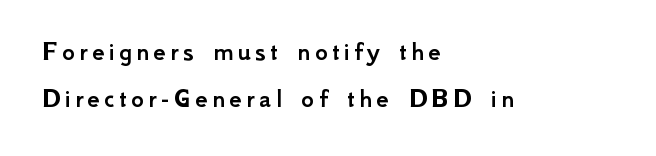
Q: Is the text italic (slanted)? A: No, it is upright.
Q: Is the typeface a serif or a sans-serif typeface? A: Sans-serif.
Q: Is the text underlined? A: No.
Q: How is the paragraph aligned? A: Left-aligned.
Q: Is the spacing between lines tight, normal or loose? A: Normal.
Q: Width (condensed, normal, or wide)? A: Normal.
Q: Stroke contrast? A: Low.
Q: x-height? A: Small.
Q: Monospaced? A: No.
